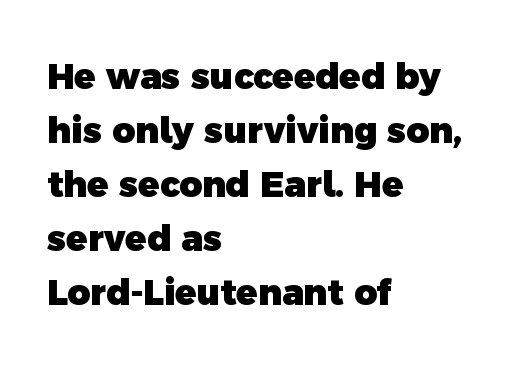
Does the type have serifs? No, each stem ends abruptly. Each letter keeps its own natural width here, so spacing adapts to shape. Notice how the passage keeps a crisp vertical edge on the left only. Each row of text sits above clean, open space. On the weight axis this lands at bold, roughly 700. Observe the ordinary spacing: letters are neighbours, not strangers.
